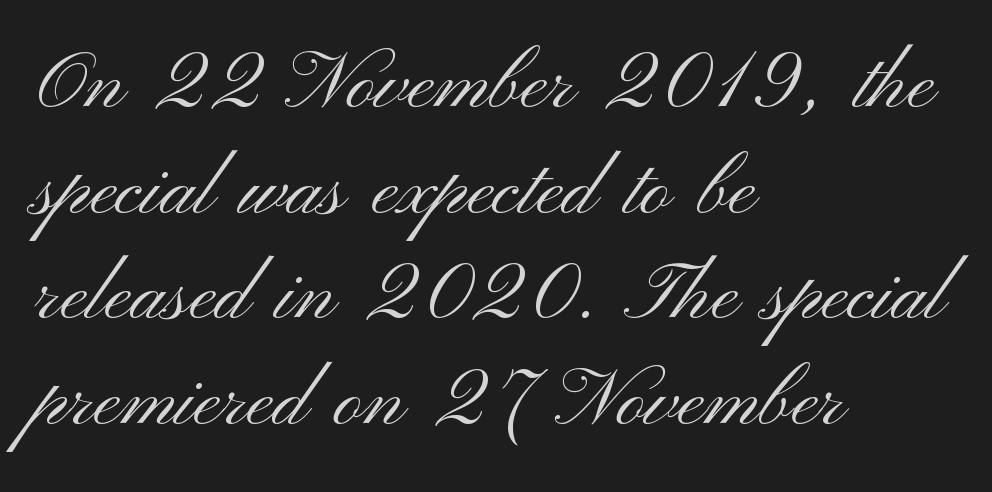
{"serif": "no", "bold": "no", "weight": "light", "width": "wide", "stroke_contrast": "medium", "x_height": "small", "monospaced": "no", "underline": "no", "align": "left", "line_spacing": "normal", "line_spacing_ratio": 1.32, "letter_spacing": "normal", "letter_spacing_em": 0.0, "glyph_px": 80}
